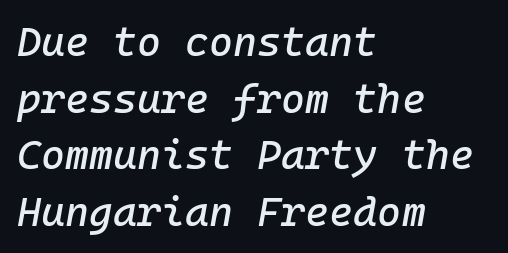
Q: Is the text italic (slanted)? A: Yes, it leans right by about 10 degrees.
Q: Is the text underlined? A: No.
Q: How is the paragraph aligned? A: Left-aligned.
Q: Is the spacing between letters normal or unusually wide? A: Normal.
Q: Is the spacing between lines tight, normal or loose? A: Normal.
Q: Width (condensed, normal, or wide)? A: Normal.
Q: Stroke contrast? A: Low.
Q: x-height? A: Medium.
Q: Monospaced? A: Yes.
